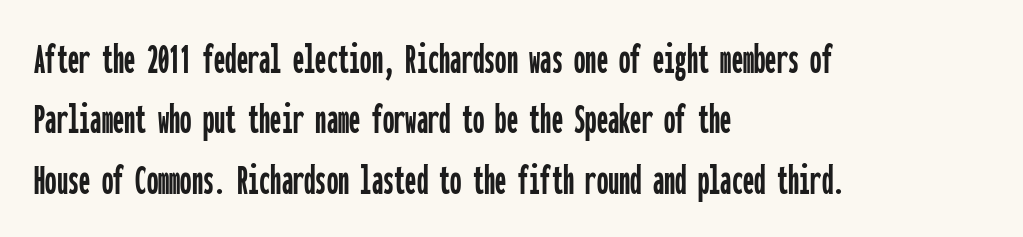
The image shows 45 px condensed sans-serif type, upright, monospaced; set left-aligned, normal line spacing (1.34x), normal letter spacing, not underlined; low stroke contrast and a medium x-height.
